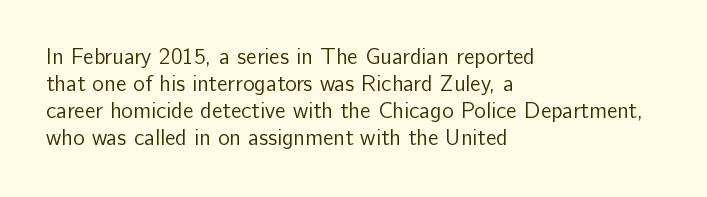
{"italic": "no", "bold": "no", "underline": "no", "align": "left", "line_spacing_ratio": 1.23, "letter_spacing": "normal", "letter_spacing_em": 0.0, "glyph_px": 22}
